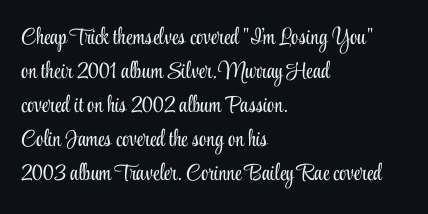
Stem width sits at or under what a default text font uses. Horizontally, the lines are justified to the leading edge only. This sample keeps an unexceptional amount of space between lines. The space beneath each line is pristine and unruled. There is no visible air inserted between adjacent glyphs.
